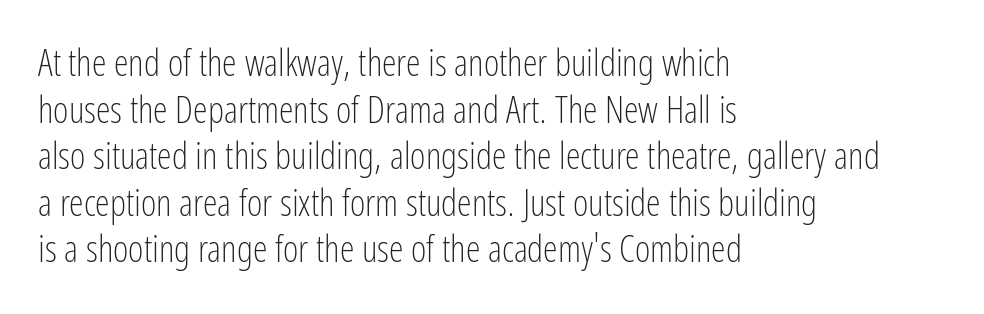
The image shows 37 px light, condensed sans-serif type, upright; set left-aligned, normal line spacing (1.26x), normal letter spacing, not underlined; low stroke contrast and a medium x-height.
